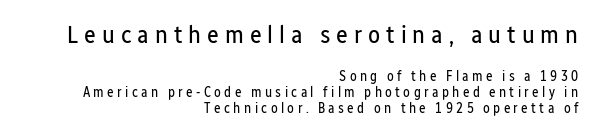
Stroke thickness stays within the range of a standard reading face or lighter. In CSS terms this would be text-align: right. These lines huddle together more closely than default settings would place them. Unmarked baselines from the first word to the last. This rendering widens character spacing well past its baseline value.
